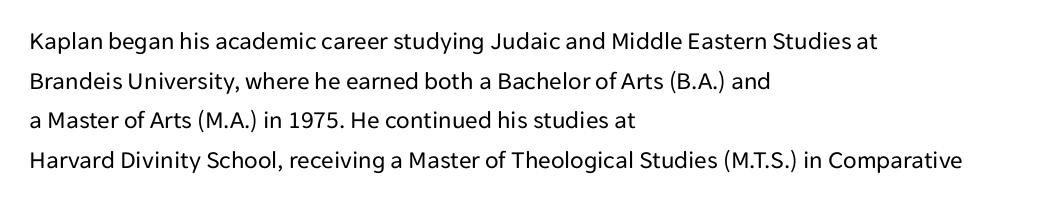
{"italic": "no", "bold": "no", "underline": "no", "align": "left", "line_spacing": "normal", "line_spacing_ratio": 1.59, "letter_spacing": "normal", "letter_spacing_em": 0.0, "glyph_px": 25}
